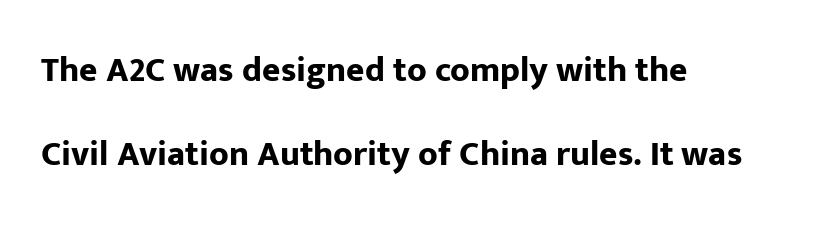
Q: Is the text bold? A: Yes.
Q: Is the text italic (slanted)? A: No, it is upright.
Q: Is the typeface a serif or a sans-serif typeface? A: Sans-serif.
Q: Is the text underlined? A: No.
Q: How is the paragraph aligned? A: Left-aligned.
Q: Is the spacing between letters normal or unusually wide? A: Normal.
Q: Is the spacing between lines tight, normal or loose? A: Loose.
Q: Width (condensed, normal, or wide)? A: Normal.
Q: Stroke contrast? A: Low.
Q: x-height? A: Medium.
Q: Monospaced? A: No.
